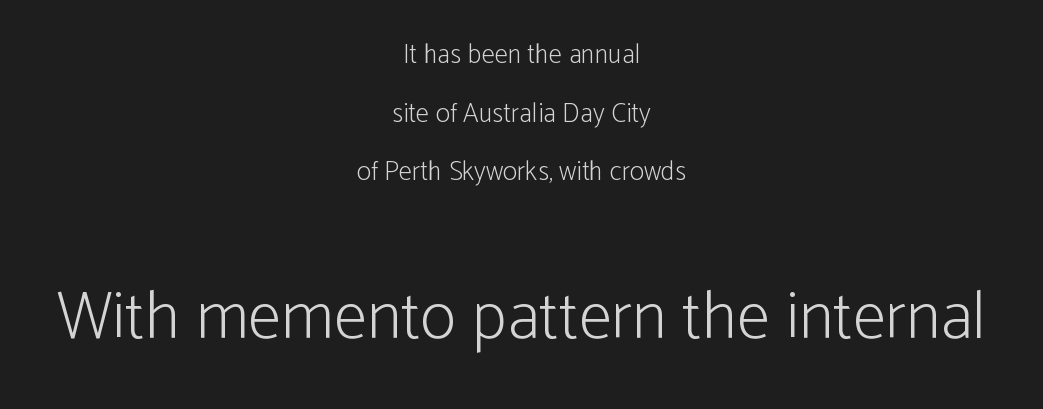
The image shows 68 px light, condensed sans-serif type, upright; set centered, loose line spacing (2.17x), normal letter spacing, not underlined; the second (bottom) block is 2.52x larger; low stroke contrast and a medium x-height.
